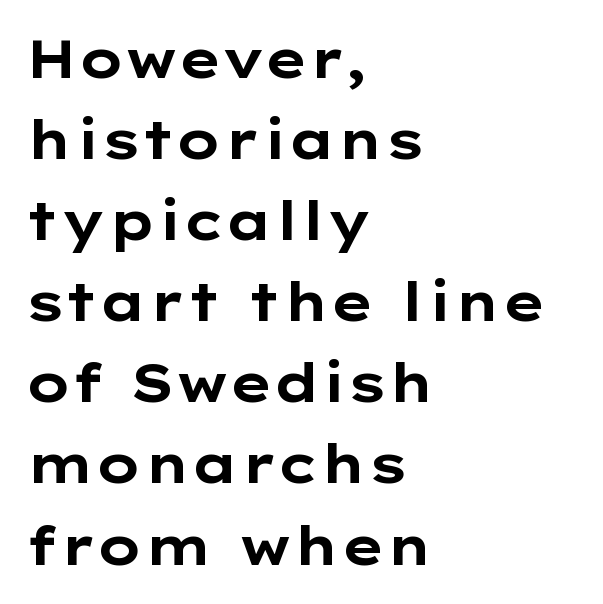
The image shows 53 px bold, wide sans-serif type, upright; set left-aligned, normal line spacing (1.53x), normal letter spacing, not underlined; low stroke contrast and a medium x-height.
